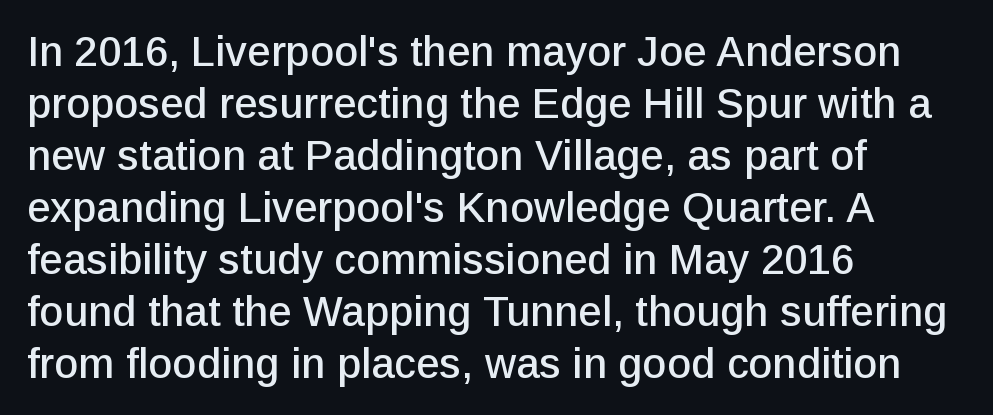
{"serif": "no", "italic": "no", "width": "normal", "stroke_contrast": "low", "x_height": "medium", "monospaced": "no", "underline": "no", "align": "left", "line_spacing_ratio": 1.24, "letter_spacing": "normal", "letter_spacing_em": 0.0, "glyph_px": 42}
